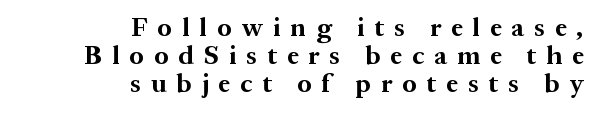
Q: Is the text bold? A: Yes.
Q: Is the text italic (slanted)? A: No, it is upright.
Q: Is the text underlined? A: No.
Q: How is the paragraph aligned? A: Right-aligned.
Q: Is the spacing between letters normal or unusually wide? A: Unusually wide.
Q: Is the spacing between lines tight, normal or loose? A: Tight.
